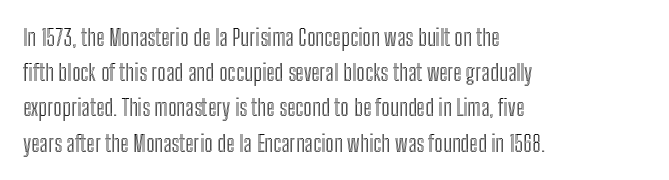
The image shows 23 px text type, upright; set left-aligned, normal line spacing (1.53x), normal letter spacing, not underlined.
